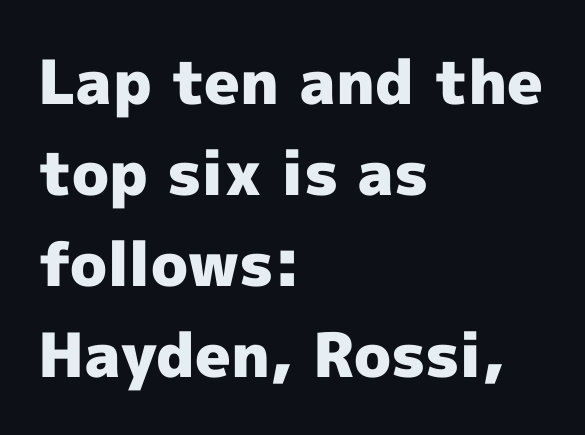
Q: Is the text bold? A: Yes.
Q: Is the text italic (slanted)? A: No, it is upright.
Q: Is the typeface a serif or a sans-serif typeface? A: Sans-serif.
Q: Is the text underlined? A: No.
Q: How is the paragraph aligned? A: Left-aligned.
Q: Is the spacing between letters normal or unusually wide? A: Normal.
Q: Is the spacing between lines tight, normal or loose? A: Normal.
Q: Width (condensed, normal, or wide)? A: Normal.
Q: x-height? A: Medium.
Q: Monospaced? A: No.
